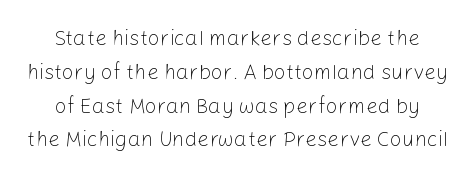
A quiet, ordinary-to-light weight characterises the typeface. Compared with typical paragraphs, the rows here are spaced about the same. This sample uses an upright cut, with every glyph sitting square on the baseline. The rendering positions every line midway between the sides. Any mark beneath the type? The region is blank. Letter spacing: default.
